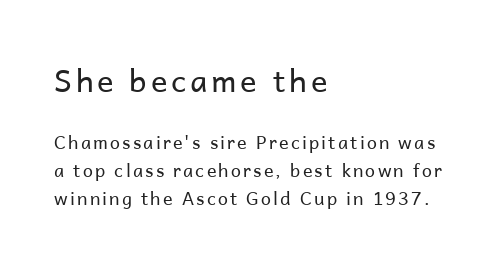
The type family on display is of the sans-serif kind. The lines are quadded left. The letters look calm and open, with moderate or lighter stems. The first block has been scaled up relative to the second. The letters advance in unequal steps, a hallmark of proportional type. Only glyphs here, with clear space below each row.
